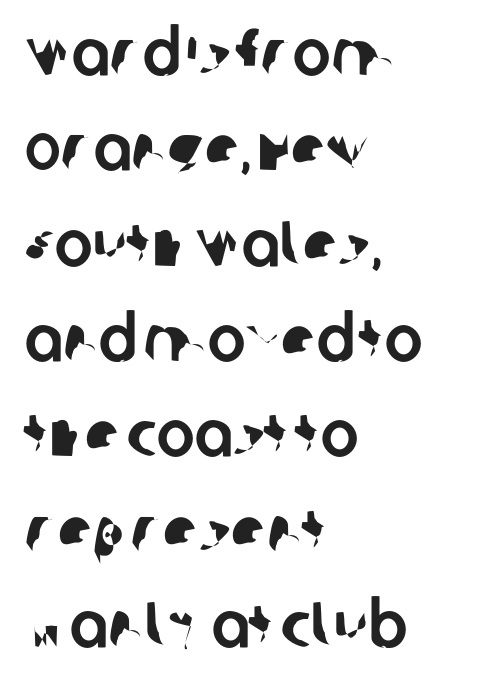
Beneath every word, the page is bare. Look at the bottom of the vertical strokes: they stop flat, with no serifs. These lines sit exactly where default settings would place them. Short and long lines alike share a common starting point at left. Tracking here is standard; glyphs follow each other at the usual distance. A typesetter would call this proportional, since set widths differ per character.
